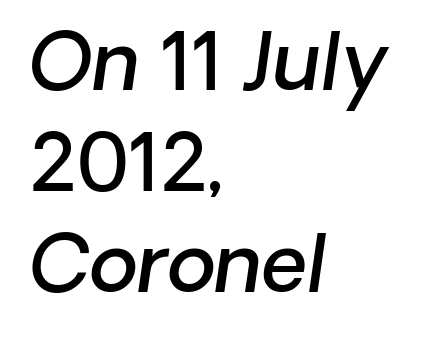
Do the characters align in a grid? No, the font is proportional. Is this a sans? Yes — the strokes have no serifs. Every letter is mildly thick-stroked: semibold rather than bold. Clear beneath every line of the passage. You could call the tracking neutral — neither tight nor loose.
